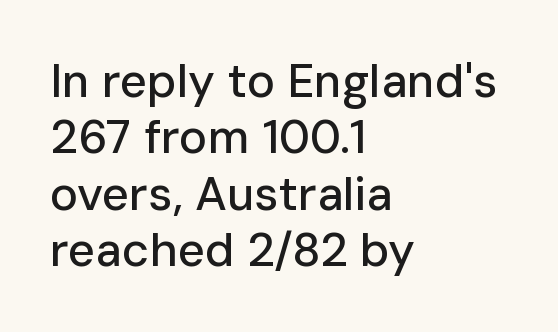
Q: Is the text italic (slanted)? A: No, it is upright.
Q: Is the typeface a serif or a sans-serif typeface? A: Sans-serif.
Q: Is the text underlined? A: No.
Q: How is the paragraph aligned? A: Left-aligned.
Q: Is the spacing between letters normal or unusually wide? A: Normal.
Q: Width (condensed, normal, or wide)? A: Normal.
Q: Stroke contrast? A: Low.
Q: x-height? A: Medium.
Q: Monospaced? A: No.
